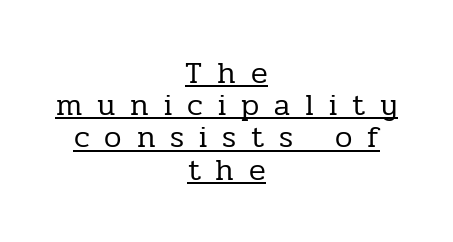
{"serif": "yes", "italic": "no", "bold": "no", "weight": "regular", "width": "normal", "stroke_contrast": "low", "x_height": "medium", "monospaced": "no", "underline": "yes", "align": "center", "line_spacing": "tight", "line_spacing_ratio": 1.04, "letter_spacing": "wide", "letter_spacing_em": 0.48, "glyph_px": 31}
